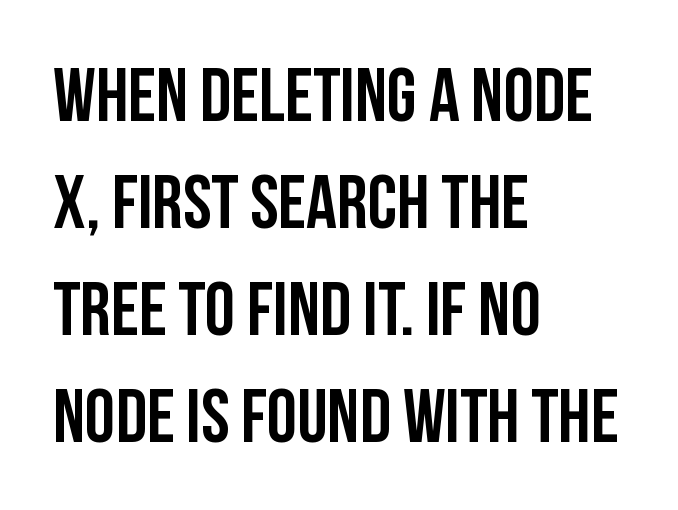
{"serif": "no", "italic": "no", "width": "condensed", "stroke_contrast": "low", "x_height": "large", "monospaced": "no", "underline": "no", "align": "left", "line_spacing": "normal", "line_spacing_ratio": 1.41, "letter_spacing": "normal", "letter_spacing_em": 0.0, "glyph_px": 76}
